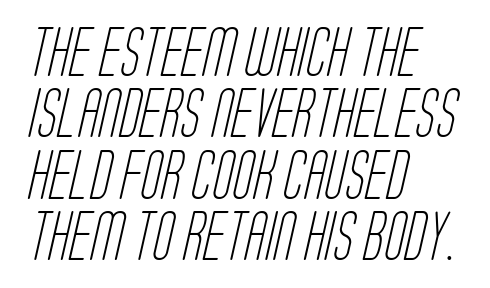
The image shows 48 px light, condensed sans-serif type; set left-aligned, normal line spacing (1.28x), normal letter spacing, not underlined; low stroke contrast and a large x-height.
